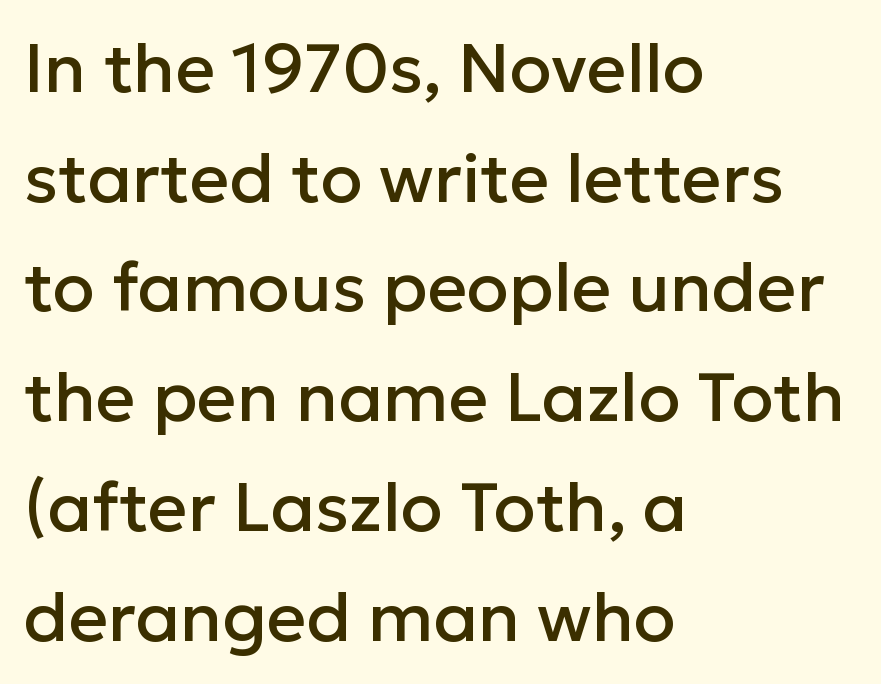
In terms of posture, this sample is upright. You could call the tracking neutral — neither tight nor loose. Letters rest on an invisible, unmarked baseline. The rendering uses a moderate line-height, typical for paragraphs. The face used here is a sans, in the tradition of grotesques and geometrics. Spacing verdict: proportional, widths tailored to each character.
